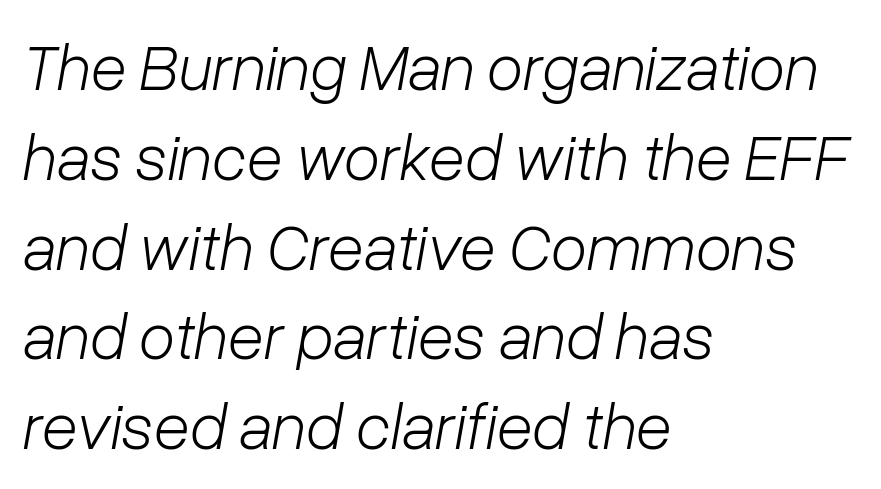
An italicized treatment has been applied to the whole sample. Regular leading. The area under the type is left untouched. A quiet, ordinary-to-light weight characterises the typeface.
